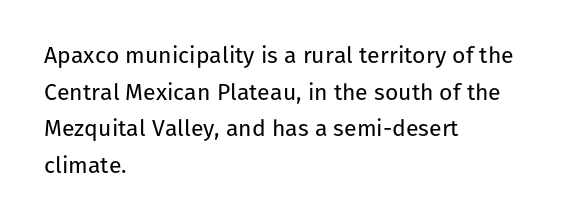
Notice how descenders clear the ascenders below comfortably — that's standard leading. Heft: none added — not bold. Posture: upright roman. The tracking reads as untouched default to a designer's eye. If you drew a ruler down the left edge, every line would touch it.
